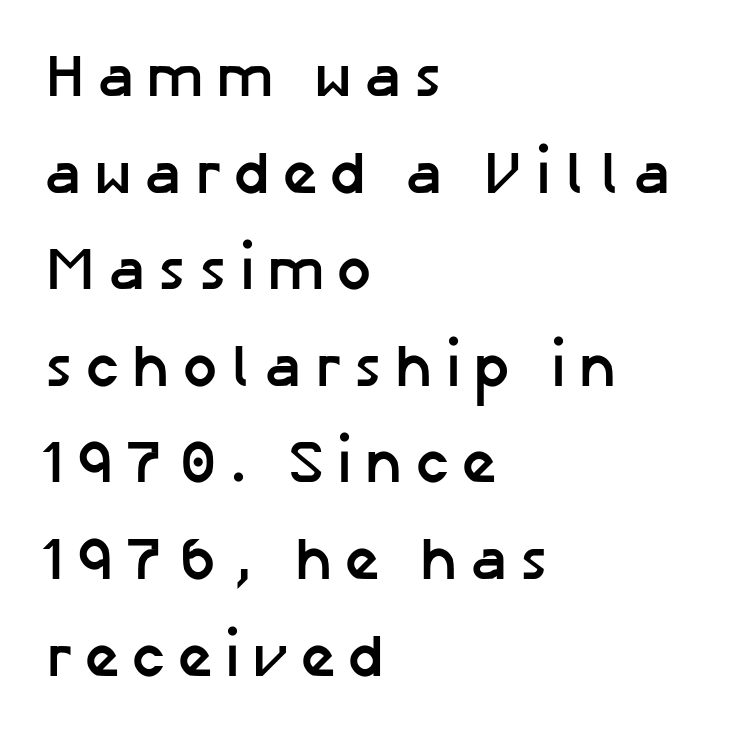
A typesetter would label this face a sans. The rendering anchors every line to the left-hand side. Does the leading feel generous? No, just average. Each letter keeps its own natural width here, so spacing adapts to shape. These lines were composed using upright roman letters. Beneath every word, the page is bare.
